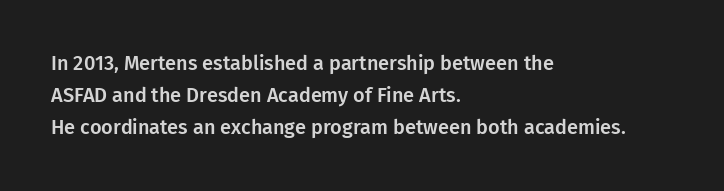
{"italic": "no", "underline": "no", "align": "left", "line_spacing": "normal", "line_spacing_ratio": 1.6, "letter_spacing": "normal", "letter_spacing_em": 0.0, "glyph_px": 20}
